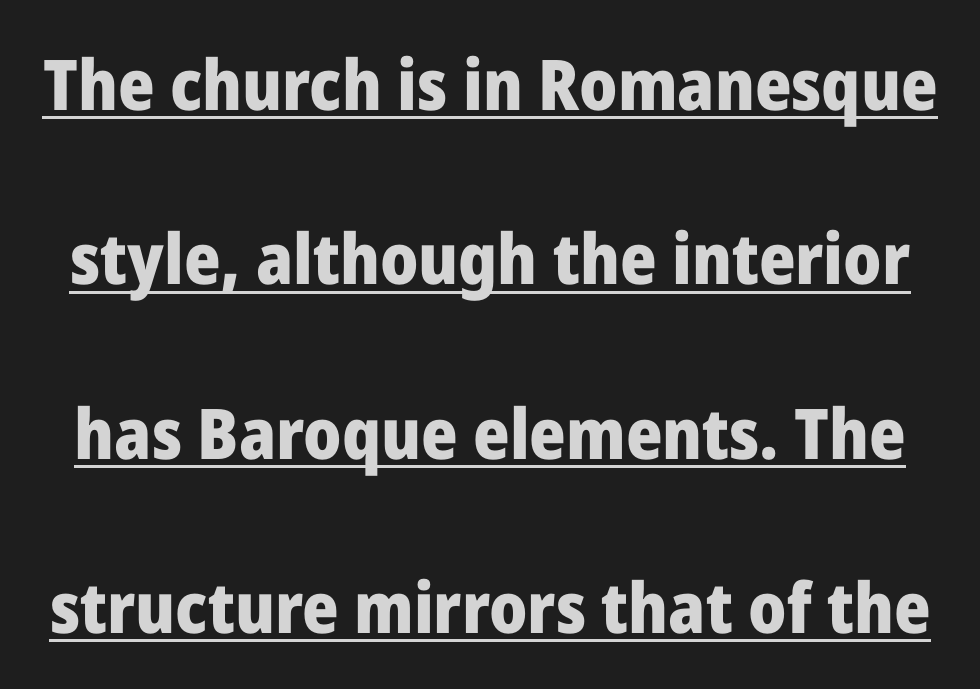
The image shows 70 px heavy sans-serif type, upright; set loose line spacing (2.49x), normal letter spacing, underlined; low stroke contrast and a medium x-height.
